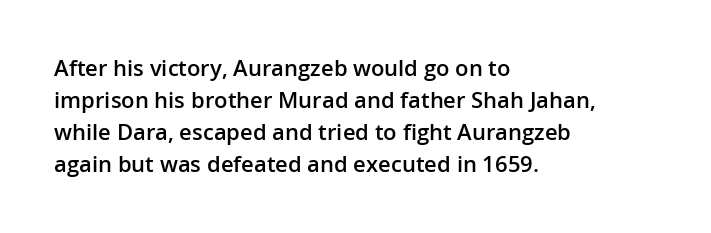
{"italic": "no", "bold": "semi", "underline": "no", "align": "left", "line_spacing": "normal", "line_spacing_ratio": 1.46, "letter_spacing": "normal", "letter_spacing_em": 0.0, "glyph_px": 22}
